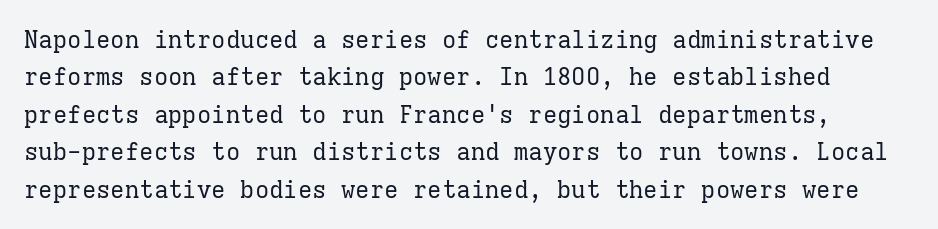
Weight: regular or lighter. The vertical gap from one line to the next is medium. The letterforms sit shoulder to shoulder at normal distance. Rule under the text: the space is simply empty.
